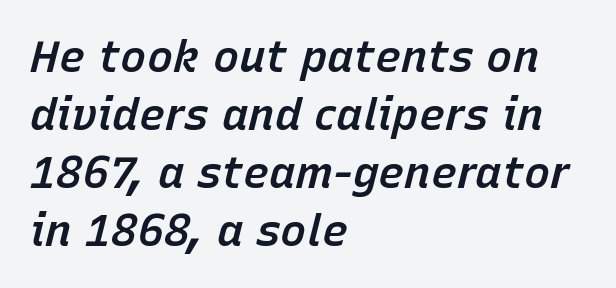
Q: Is the text bold? A: Semi-bold.
Q: Is the text italic (slanted)? A: Yes, it leans right by about 15 degrees.
Q: Is the text underlined? A: No.
Q: How is the paragraph aligned? A: Left-aligned.
Q: Is the spacing between letters normal or unusually wide? A: Normal.
Q: Is the spacing between lines tight, normal or loose? A: Normal.
Q: Width (condensed, normal, or wide)? A: Normal.
Q: Stroke contrast? A: Low.
Q: x-height? A: Medium.
Q: Monospaced? A: No.
